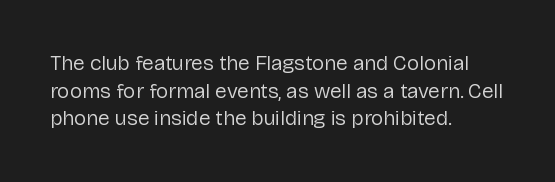
{"italic": "no", "bold": "no", "underline": "no", "align": "left", "line_spacing": "normal", "line_spacing_ratio": 1.32, "letter_spacing": "normal", "letter_spacing_em": 0.0, "glyph_px": 21}
